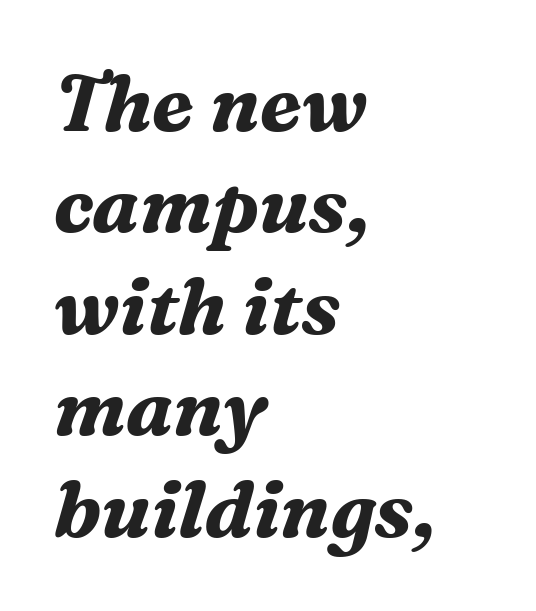
The image shows 78 px bold serif type, italic (leaning right); set left-aligned, normal line spacing (1.3x), normal letter spacing, not underlined; medium stroke contrast and a medium x-height.
